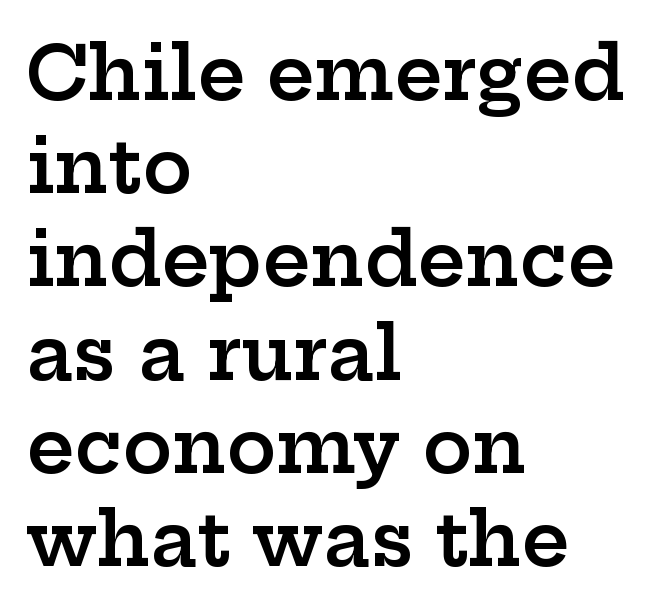
The image shows 74 px semibold, wide serif type, upright; set left-aligned, normal line spacing (1.26x), normal letter spacing, not underlined; low stroke contrast and a medium x-height.
